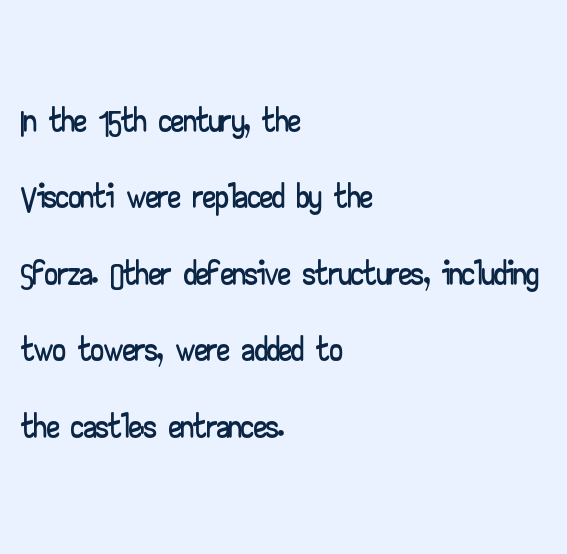
The image shows 51 px wide sans-serif type, upright; set left-aligned, normal line spacing (1.5x), normal letter spacing, not underlined; low stroke contrast and a small x-height.
